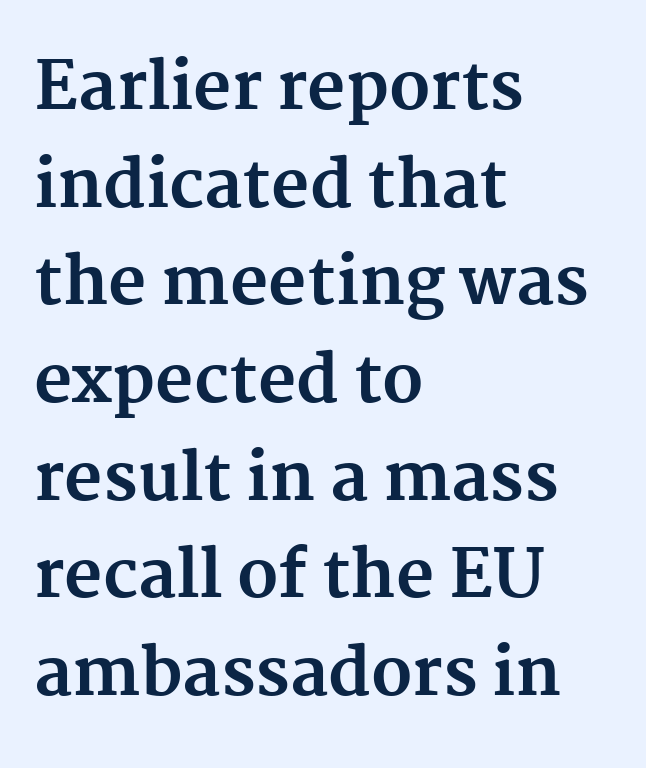
{"serif": "yes", "italic": "no", "bold": "yes", "weight": "bold", "width": "normal", "stroke_contrast": "medium", "x_height": "medium", "monospaced": "no", "underline": "no", "align": "left", "line_spacing": "normal", "line_spacing_ratio": 1.48, "letter_spacing": "normal", "letter_spacing_em": 0.0, "glyph_px": 66}
